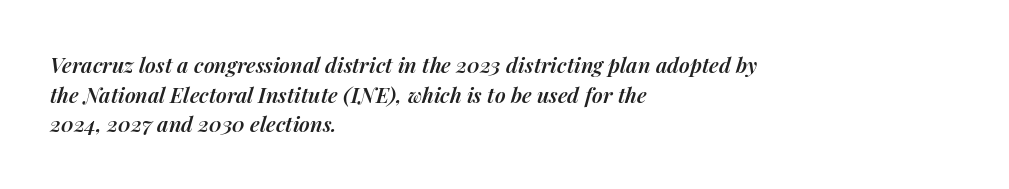
The foot of each line stays bare and open. The rendering applies a slant to the glyphs. How heavy is the stroke? Medium-heavy — a semibold, shy of bold. Line beginnings align vertically; line endings do not. Is the letter spacing exaggerated? No — it looks like the ordinary default.
